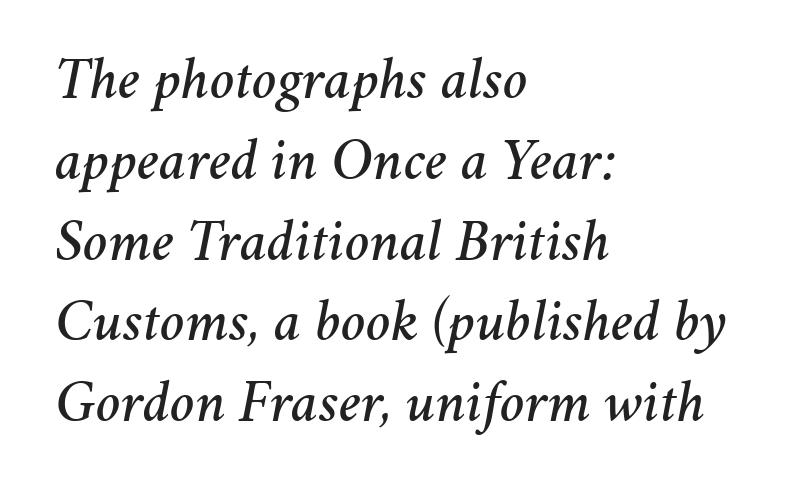
Q: Is the text italic (slanted)? A: Yes, it leans right by about 11 degrees.
Q: Is the text underlined? A: No.
Q: How is the paragraph aligned? A: Left-aligned.
Q: Is the spacing between letters normal or unusually wide? A: Normal.
Q: Is the spacing between lines tight, normal or loose? A: Normal.
Q: Width (condensed, normal, or wide)? A: Normal.
Q: Stroke contrast? A: Medium.
Q: x-height? A: Medium.
Q: Monospaced? A: No.
